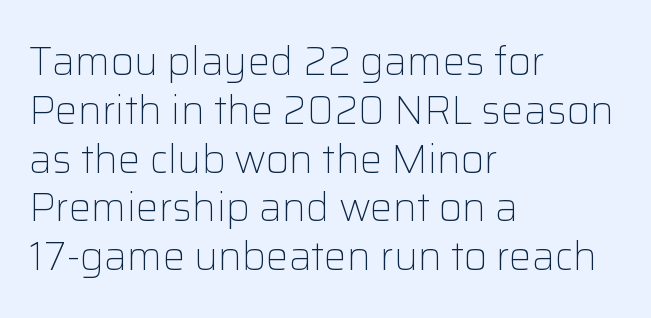
Q: Is the text bold? A: No.
Q: Is the text italic (slanted)? A: No, it is upright.
Q: Is the typeface a serif or a sans-serif typeface? A: Sans-serif.
Q: Is the text underlined? A: No.
Q: How is the paragraph aligned? A: Left-aligned.
Q: Is the spacing between letters normal or unusually wide? A: Normal.
Q: Width (condensed, normal, or wide)? A: Normal.
Q: Stroke contrast? A: Low.
Q: x-height? A: Medium.
Q: Monospaced? A: No.
